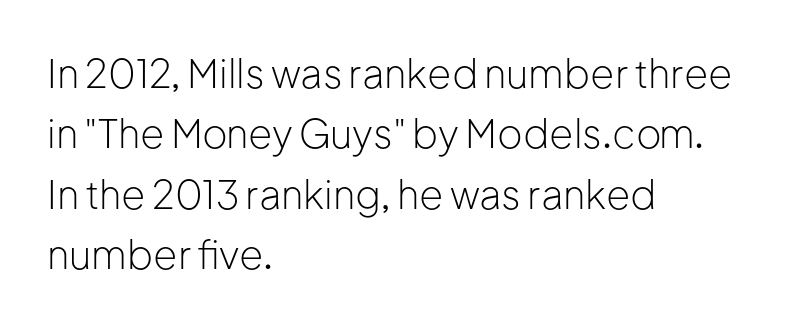
Q: Is the text bold? A: No.
Q: Is the text italic (slanted)? A: No, it is upright.
Q: Is the typeface a serif or a sans-serif typeface? A: Sans-serif.
Q: Is the text underlined? A: No.
Q: How is the paragraph aligned? A: Left-aligned.
Q: Is the spacing between letters normal or unusually wide? A: Normal.
Q: Is the spacing between lines tight, normal or loose? A: Normal.
Q: Width (condensed, normal, or wide)? A: Normal.
Q: Stroke contrast? A: Low.
Q: x-height? A: Medium.
Q: Monospaced? A: No.
